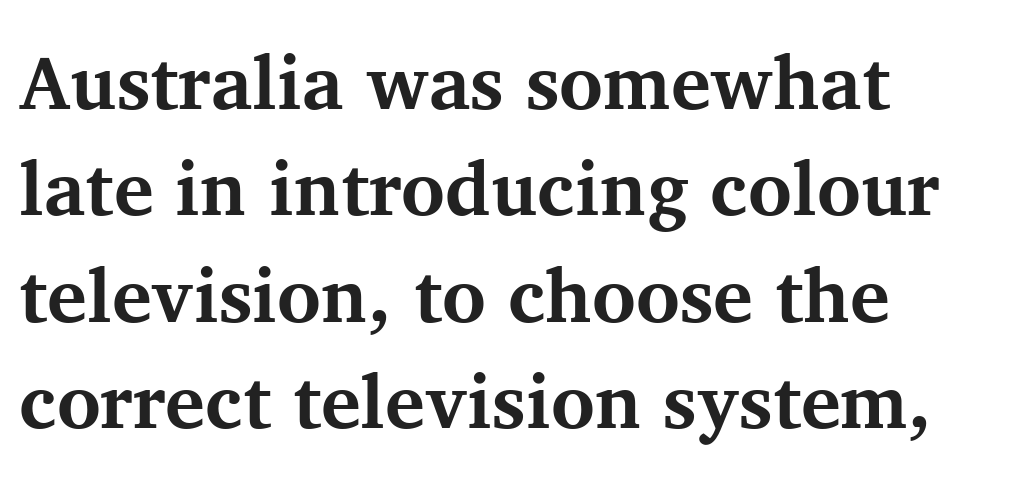
Anything drawn beneath the words? Only blank space. In terms of posture, this sample is upright. Horizontal bands of white between lines are of average thickness. You could call the tracking neutral — neither tight nor loose. This sample has the flowing, uneven cadence of proportional lettering. Little horizontal feet cap the strokes, marking this as serif type.
